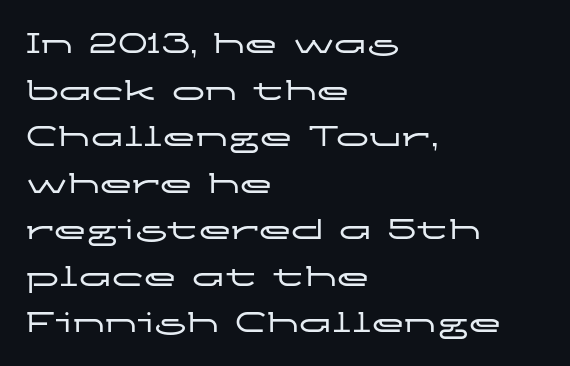
The image shows 33 px wide sans-serif type, upright; set left-aligned, normal line spacing (1.41x), normal letter spacing, not underlined; low stroke contrast and a medium x-height.
